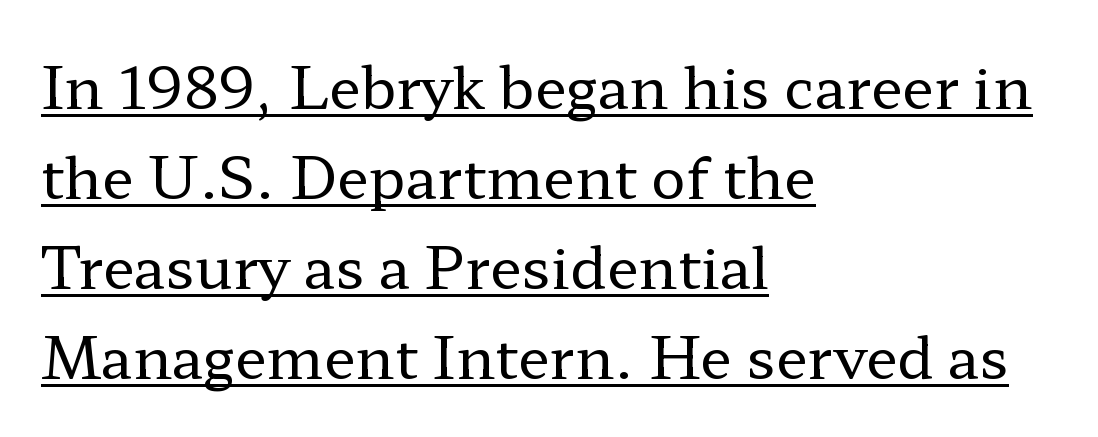
{"serif": "yes", "italic": "no", "bold": "no", "weight": "regular", "width": "wide", "stroke_contrast": "low", "x_height": "medium", "monospaced": "no", "underline": "yes", "align": "left", "line_spacing": "normal", "line_spacing_ratio": 1.55, "letter_spacing": "normal", "letter_spacing_em": 0.0, "glyph_px": 58}
